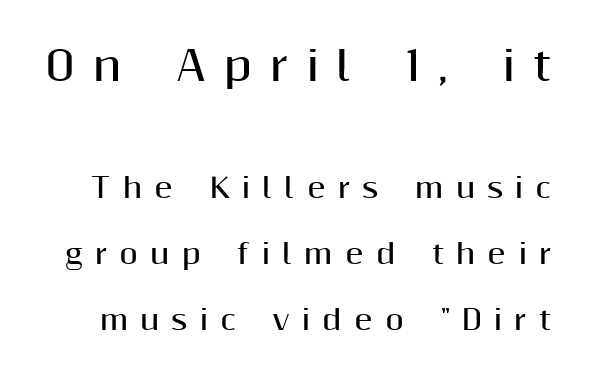
{"serif": "no", "italic": "no", "bold": "yes", "weight": "bold", "width": "normal", "stroke_contrast": "medium", "x_height": "medium", "monospaced": "no", "underline": "no", "line_spacing": "loose", "line_spacing_ratio": 2.45, "letter_spacing": "wide", "letter_spacing_em": 0.45, "larger_block": "first", "size_ratio": 1.48, "glyph_px": 40}
